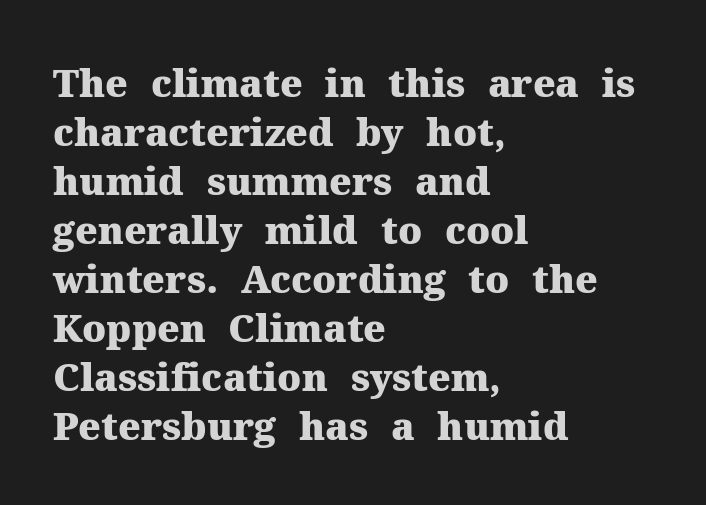
The image shows 38 px heavy serif type, upright; set left-aligned, normal line spacing (1.29x), normal letter spacing, not underlined; medium stroke contrast and a medium x-height.
